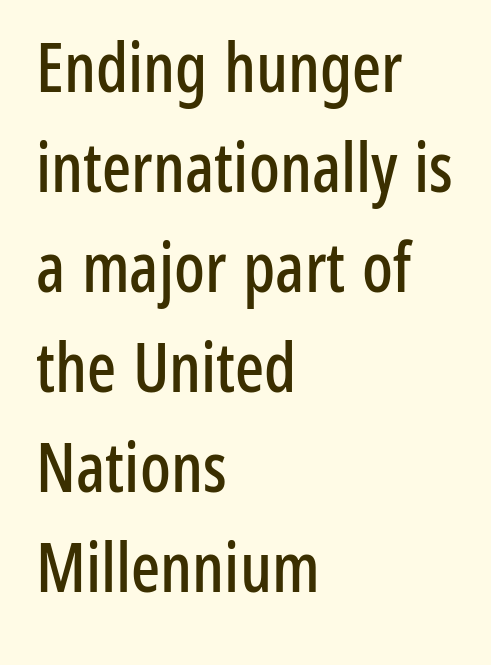
The image shows 68 px condensed sans-serif type, upright; set left-aligned, normal line spacing (1.47x), normal letter spacing, not underlined; low stroke contrast and a medium x-height.
